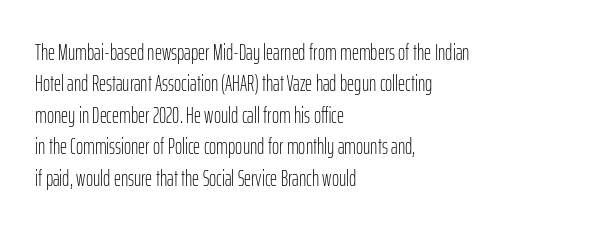
{"italic": "no", "bold": "no", "underline": "no", "align": "left", "line_spacing": "normal", "line_spacing_ratio": 1.43, "letter_spacing": "normal", "letter_spacing_em": 0.0, "glyph_px": 22}
